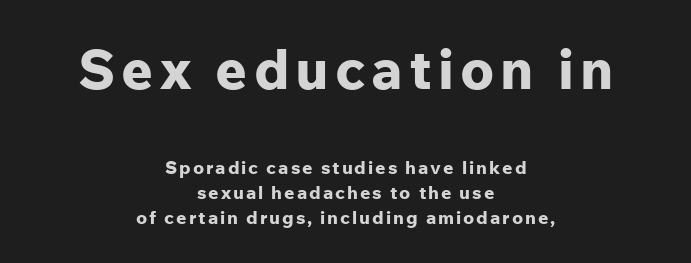
The image shows 55 px bold sans-serif type, upright; set centered, normal line spacing (1.41x), not underlined; the first (top) block is 3.06x larger; low stroke contrast and a medium x-height.
